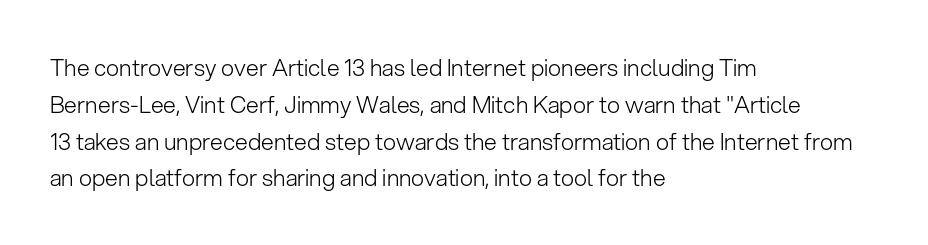
{"italic": "no", "bold": "no", "underline": "no", "align": "left", "line_spacing": "normal", "line_spacing_ratio": 1.6, "letter_spacing": "normal", "letter_spacing_em": 0.0, "glyph_px": 23}
